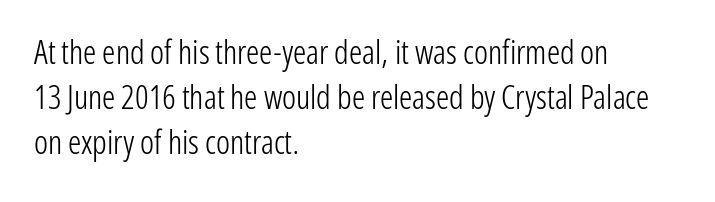
The image shows 33 px light, condensed sans-serif type, upright; set left-aligned, normal line spacing (1.36x), normal letter spacing, not underlined; low stroke contrast and a medium x-height.
